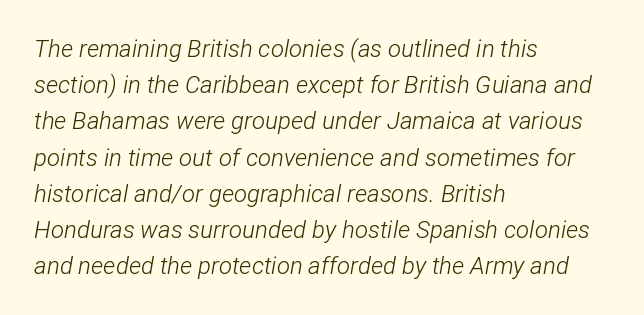
The lettering tilts uniformly, giving the passage an italic look. The rows are spaced the way most documents space them. Stem width sits at or under what a default text font uses. Each row of text sits above clean, open space. You could call the tracking neutral — neither tight nor loose.
